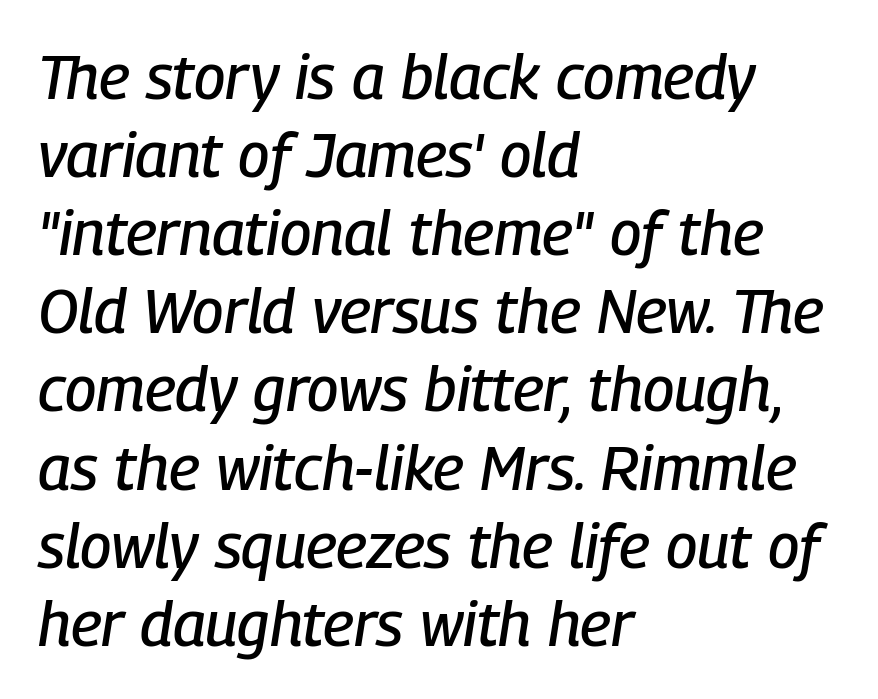
{"italic": "yes", "lean": "right", "slant_degrees": 9, "width": "condensed", "stroke_contrast": "low", "x_height": "medium", "monospaced": "no", "underline": "no", "align": "left", "line_spacing": "normal", "line_spacing_ratio": 1.26, "letter_spacing": "normal", "letter_spacing_em": 0.0, "glyph_px": 62}
